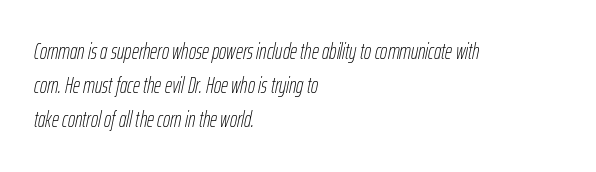
Q: Is the text bold? A: No.
Q: Is the text italic (slanted)? A: Yes, it leans right by about 12 degrees.
Q: Is the text underlined? A: No.
Q: How is the paragraph aligned? A: Left-aligned.
Q: Is the spacing between letters normal or unusually wide? A: Normal.
Q: Is the spacing between lines tight, normal or loose? A: Normal.
